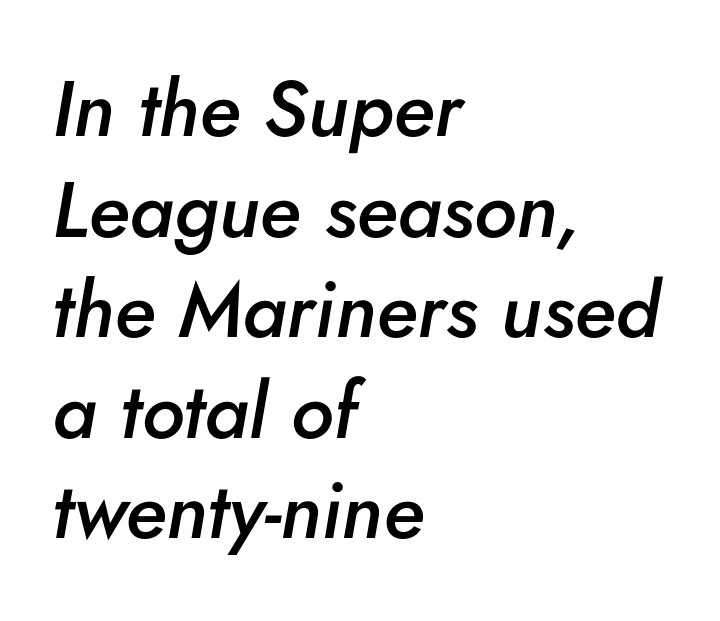
Here the designer chose a conventional face with non-uniform glyph widths. On the weight axis this lands at semibold, roughly 600. The area under the type is left untouched. The compositor pushed each line to the left boundary. You can tell it's italic because the verticals aren't actually vertical. You could call the tracking neutral — neither tight nor loose.
